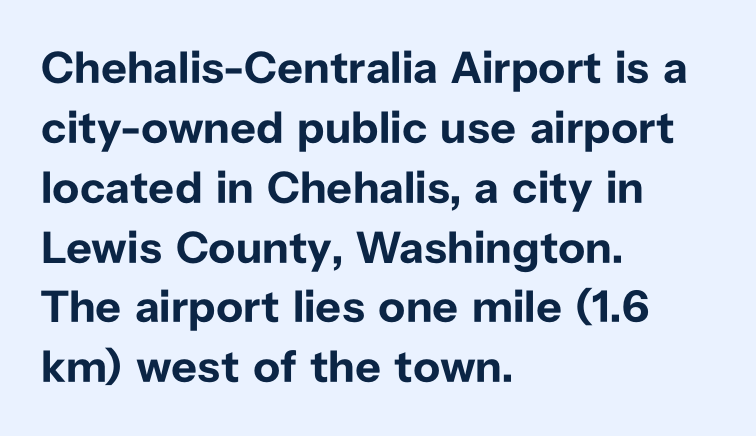
Q: Is the text bold? A: Yes.
Q: Is the text italic (slanted)? A: No, it is upright.
Q: Is the typeface a serif or a sans-serif typeface? A: Sans-serif.
Q: Is the text underlined? A: No.
Q: How is the paragraph aligned? A: Left-aligned.
Q: Is the spacing between letters normal or unusually wide? A: Normal.
Q: Is the spacing between lines tight, normal or loose? A: Normal.
Q: Width (condensed, normal, or wide)? A: Normal.
Q: Stroke contrast? A: Low.
Q: x-height? A: Medium.
Q: Monospaced? A: No.
